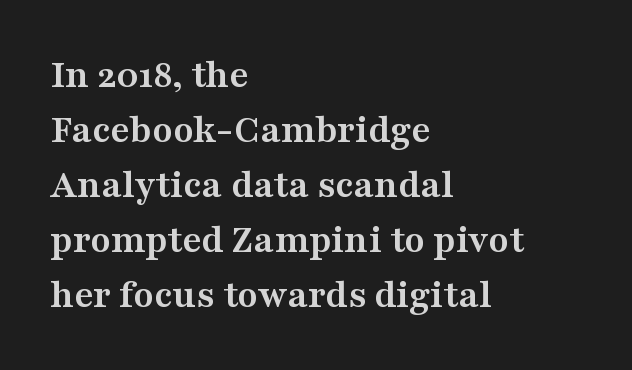
Q: Is the text bold? A: Yes.
Q: Is the text italic (slanted)? A: No, it is upright.
Q: Is the typeface a serif or a sans-serif typeface? A: Serif.
Q: Is the text underlined? A: No.
Q: How is the paragraph aligned? A: Left-aligned.
Q: Is the spacing between letters normal or unusually wide? A: Normal.
Q: Is the spacing between lines tight, normal or loose? A: Normal.
Q: Width (condensed, normal, or wide)? A: Wide.
Q: Stroke contrast? A: Medium.
Q: x-height? A: Medium.
Q: Monospaced? A: No.
